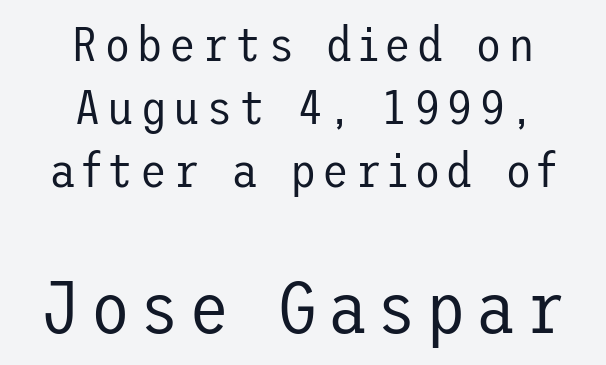
The image shows 74 px regular-weight sans-serif type, upright; set centered, normal line spacing (1.29x), not underlined; the second (bottom) block is 1.51x larger; low stroke contrast and a medium x-height.
